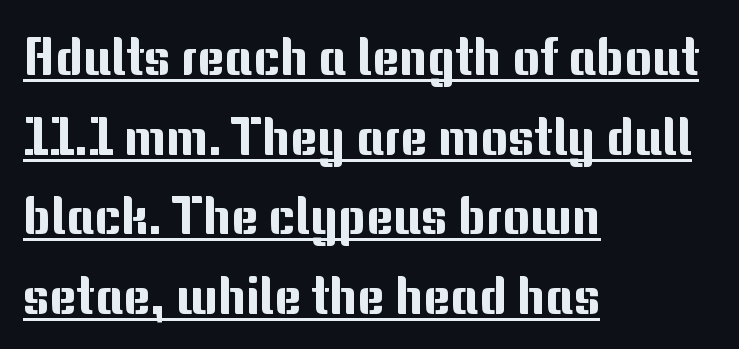
Q: Is the text italic (slanted)? A: No, it is upright.
Q: Is the typeface a serif or a sans-serif typeface? A: Sans-serif.
Q: Is the text underlined? A: Yes.
Q: How is the paragraph aligned? A: Left-aligned.
Q: Is the spacing between letters normal or unusually wide? A: Normal.
Q: Is the spacing between lines tight, normal or loose? A: Normal.
Q: Width (condensed, normal, or wide)? A: Normal.
Q: Stroke contrast? A: Medium.
Q: x-height? A: Medium.
Q: Monospaced? A: No.
